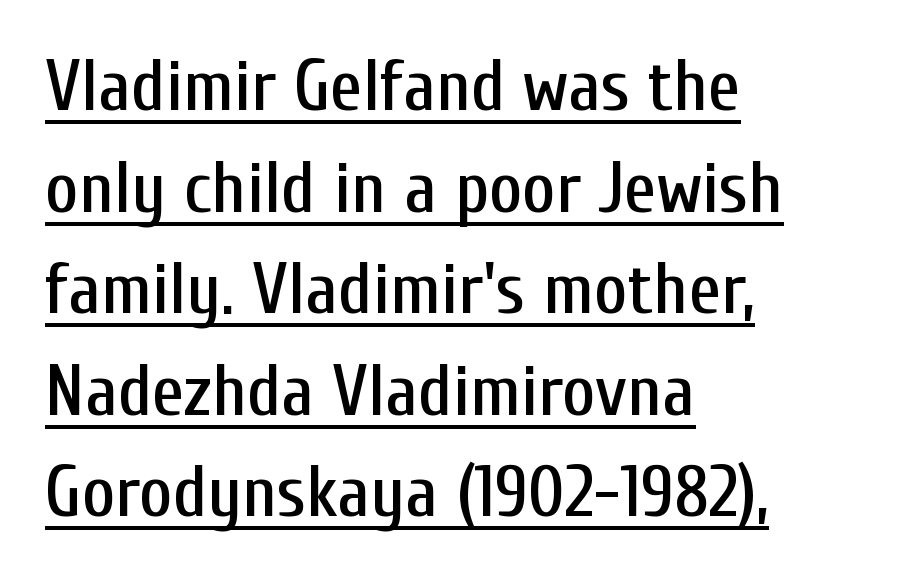
The image shows 72 px condensed sans-serif type, upright; set left-aligned, normal line spacing (1.41x), normal letter spacing, underlined; low stroke contrast and a medium x-height.
